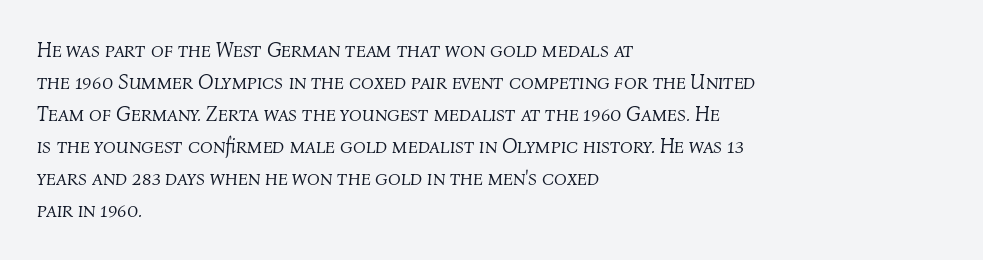
{"italic": "yes", "lean": "right", "slant_degrees": 4, "bold": "no", "underline": "no", "align": "left", "line_spacing": "normal", "line_spacing_ratio": 1.52, "letter_spacing": "normal", "letter_spacing_em": 0.0, "glyph_px": 21}
